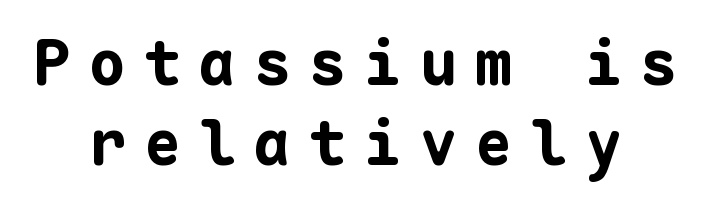
The image shows 62 px bold sans-serif type, upright, monospaced; set centered, normal line spacing (1.29x), unusually wide letter spacing (+0.29 em), not underlined; low stroke contrast and a medium x-height.
